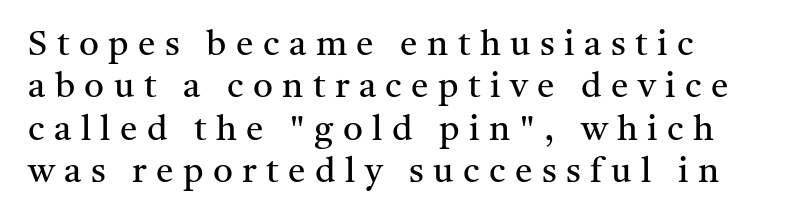
Q: Is the text bold? A: No.
Q: Is the text italic (slanted)? A: No, it is upright.
Q: Is the typeface a serif or a sans-serif typeface? A: Serif.
Q: Is the text underlined? A: No.
Q: How is the paragraph aligned? A: Left-aligned.
Q: Is the spacing between letters normal or unusually wide? A: Unusually wide.
Q: Width (condensed, normal, or wide)? A: Normal.
Q: Stroke contrast? A: Medium.
Q: x-height? A: Medium.
Q: Monospaced? A: No.
